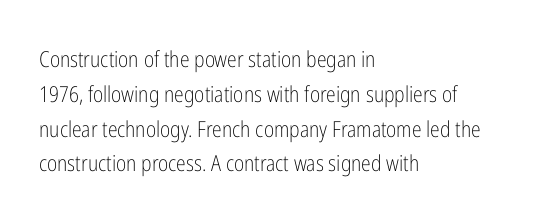
{"italic": "no", "bold": "no", "underline": "no", "align": "left", "line_spacing": "normal", "line_spacing_ratio": 1.58, "letter_spacing": "normal", "letter_spacing_em": 0.0, "glyph_px": 22}
